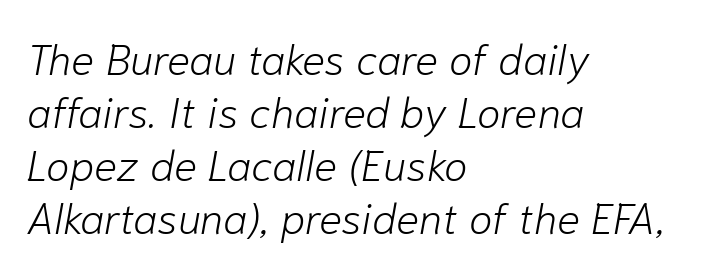
Q: Is the text bold? A: No.
Q: Is the text italic (slanted)? A: Yes, it leans right by about 10 degrees.
Q: Is the text underlined? A: No.
Q: How is the paragraph aligned? A: Left-aligned.
Q: Is the spacing between letters normal or unusually wide? A: Normal.
Q: Width (condensed, normal, or wide)? A: Normal.
Q: Stroke contrast? A: Low.
Q: x-height? A: Medium.
Q: Monospaced? A: No.
